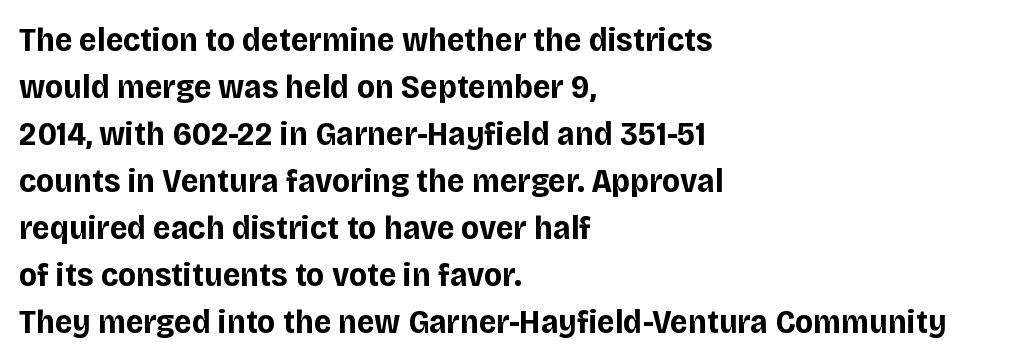
The image shows 34 px bold sans-serif type, upright; set left-aligned, normal line spacing (1.38x), normal letter spacing, not underlined; low stroke contrast and a large x-height.
